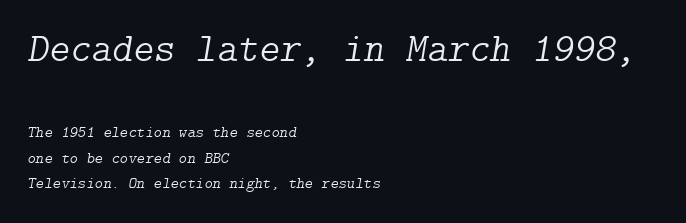
The image shows 40 px light serif type, italic (leaning right); set left-aligned, normal line spacing (1.6x), normal letter spacing, not underlined; the first (top) block is 2.5x larger; low stroke contrast and a medium x-height.
